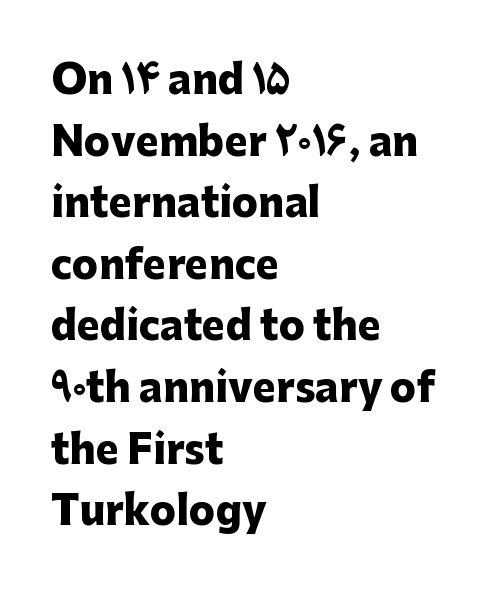
The image shows 39 px heavy sans-serif type, upright; set left-aligned, normal line spacing (1.58x), normal letter spacing, not underlined; low stroke contrast and a medium x-height.
